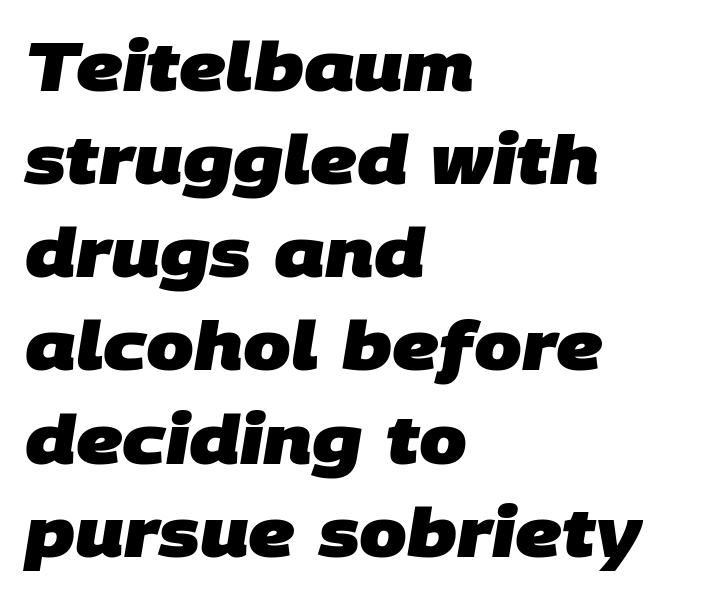
Nope, no serifs anywhere on these letters. Honestly, the row spacing looks completely unremarkable. Look at the stroke-to-counter ratio: heavy, a bold. Where is the straight margin? On the left. The letters advance in unequal steps, a hallmark of proportional type.
